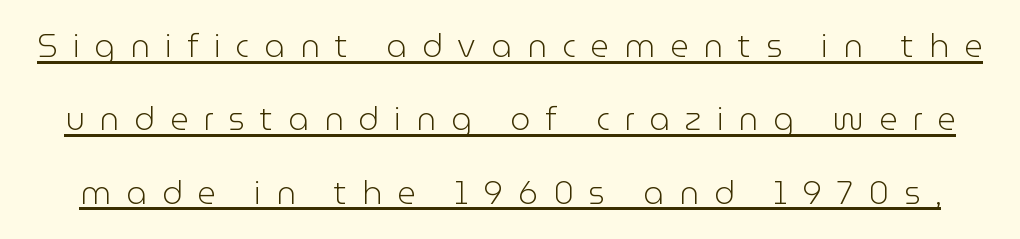
Q: Is the text bold? A: No.
Q: Is the text italic (slanted)? A: No, it is upright.
Q: Is the typeface a serif or a sans-serif typeface? A: Sans-serif.
Q: Is the text underlined? A: Yes.
Q: Is the spacing between letters normal or unusually wide? A: Unusually wide.
Q: Is the spacing between lines tight, normal or loose? A: Loose.
Q: Width (condensed, normal, or wide)? A: Normal.
Q: Stroke contrast? A: Low.
Q: x-height? A: Medium.
Q: Monospaced? A: No.
